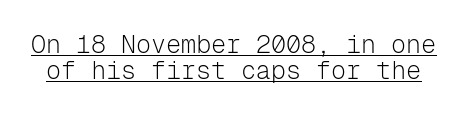
The typesetting does not lean heavy: it is not bold. This sample uses plain, unmodified letter spacing. Each new line begins almost immediately beneath the previous one. No italicization has been applied; the sample stays upright. Each line of the rendering has a horizontal stroke beneath the glyphs.
